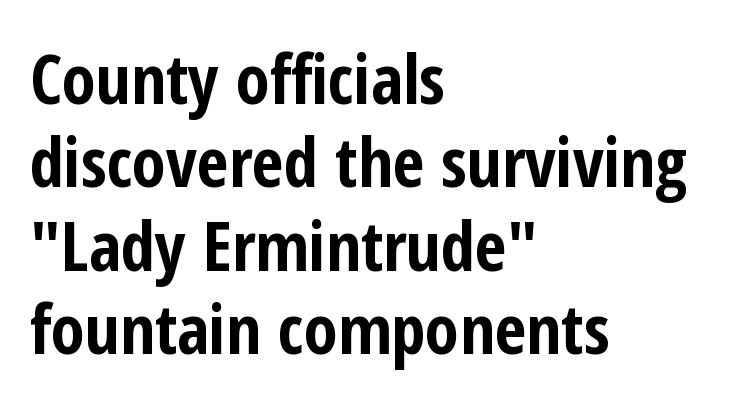
Proportional: the letters do not fall into vertical columns. Inter-character spacing is left at the font's built-in metrics. Horizontally, the lines are justified to the leading edge only. Type without underlining. Posture: upright roman.
